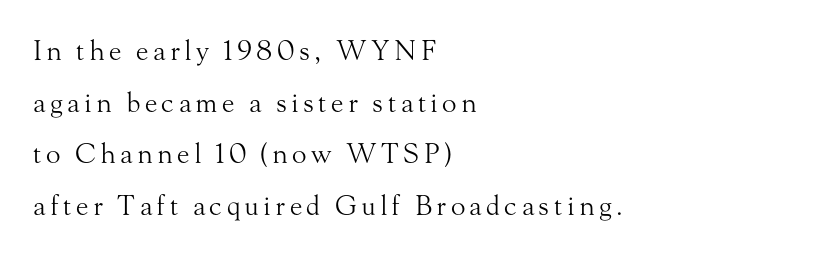
Underline: absent. Posture: vertical. Heft: none added — not bold. The vertical gap from one line to the next is large. These lines stack with their left ends in a neat column.
